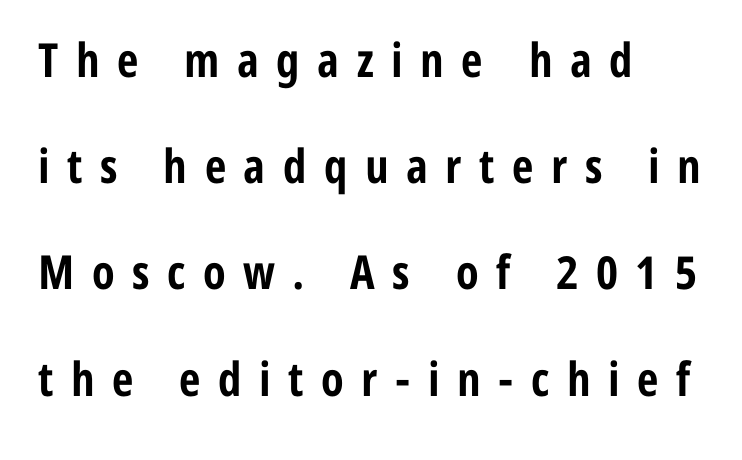
Type style note: lacks serifs. Tracking value appears strongly positive — letters spread wide. These lines are rendered in a variable-pitch font. The compositor pushed each line to the left boundary.
